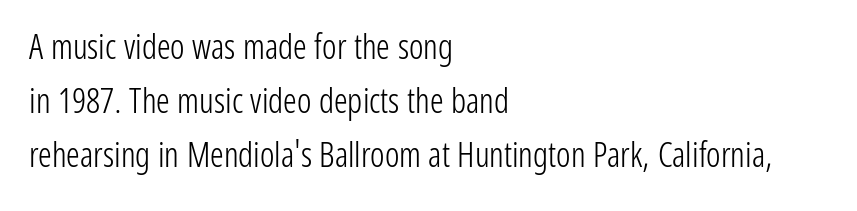
Horizontally, the lines are justified to the leading edge only. The line texture is even and compact thanks to regular tracking. The font family rendered here belongs to the sans-serif group. Weight: regular or lighter.
